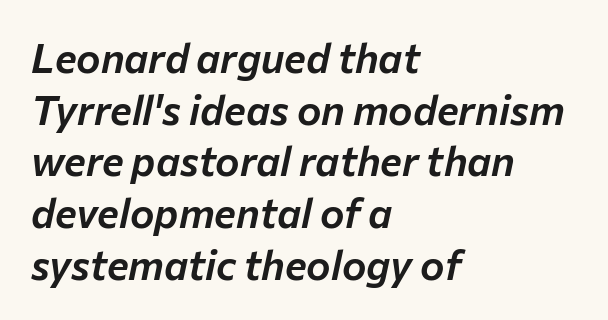
The image shows 41 px text type, italic (leaning right); set left-aligned, normal line spacing (1.26x), normal letter spacing, not underlined; low stroke contrast and a medium x-height.
